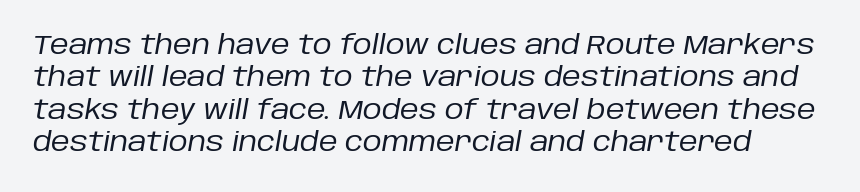
Q: Is the text bold? A: No.
Q: Is the text italic (slanted)? A: Yes, it leans right by about 10 degrees.
Q: Is the text underlined? A: No.
Q: Is the spacing between letters normal or unusually wide? A: Normal.
Q: Is the spacing between lines tight, normal or loose? A: Normal.
